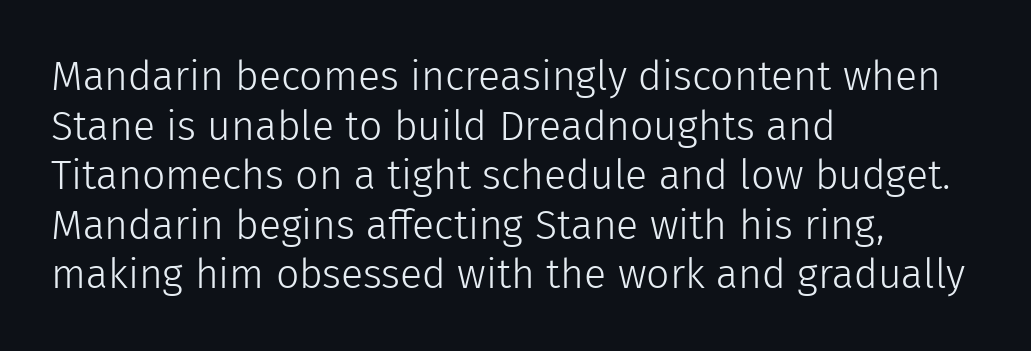
The image shows 41 px light sans-serif type, upright; set left-aligned, line spacing 1.21x, normal letter spacing, not underlined; low stroke contrast and a medium x-height.
